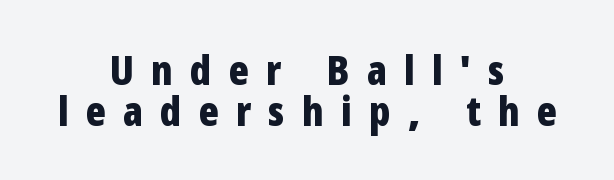
The image shows 41 px bold, condensed sans-serif type, upright; set centered, tight line spacing (1.0x), unusually wide letter spacing (+0.42 em), not underlined; low stroke contrast and a medium x-height.
